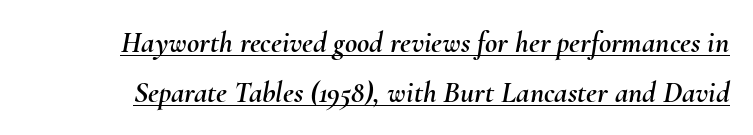
{"italic": "yes", "lean": "right", "slant_degrees": 10, "width": "normal", "stroke_contrast": "medium", "x_height": "small", "monospaced": "no", "underline": "yes", "line_spacing": "normal", "line_spacing_ratio": 1.66, "letter_spacing": "normal", "letter_spacing_em": 0.0, "glyph_px": 30}
